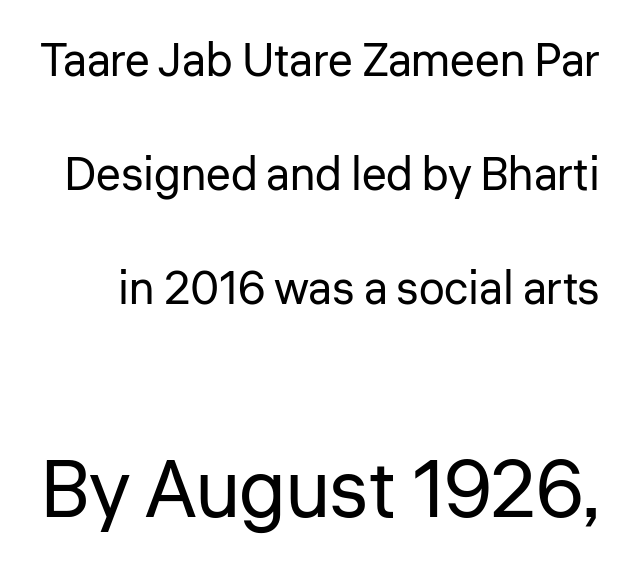
The image shows 80 px regular-weight sans-serif type, upright; set loose line spacing (2.48x), normal letter spacing, not underlined; the second (bottom) block is 1.74x larger; low stroke contrast and a medium x-height.
